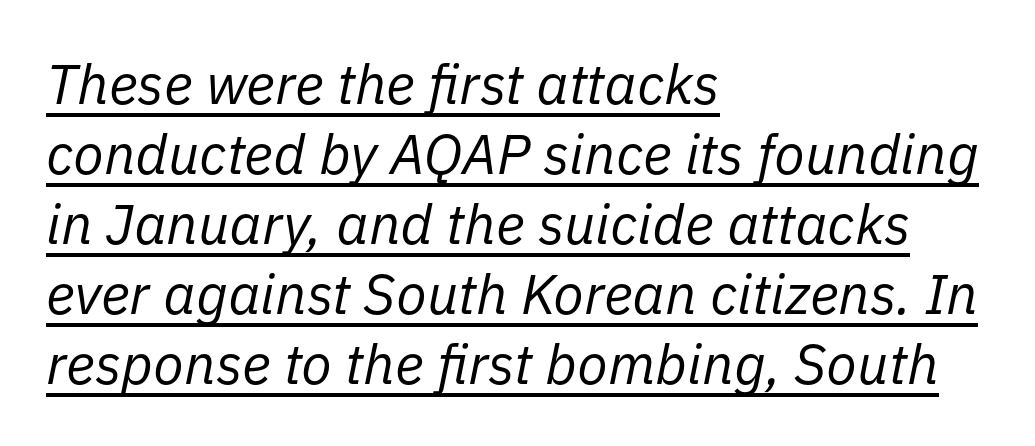
The image shows 56 px regular-weight type, italic (leaning right); set left-aligned, normal line spacing (1.25x), normal letter spacing, underlined; low stroke contrast and a medium x-height.
